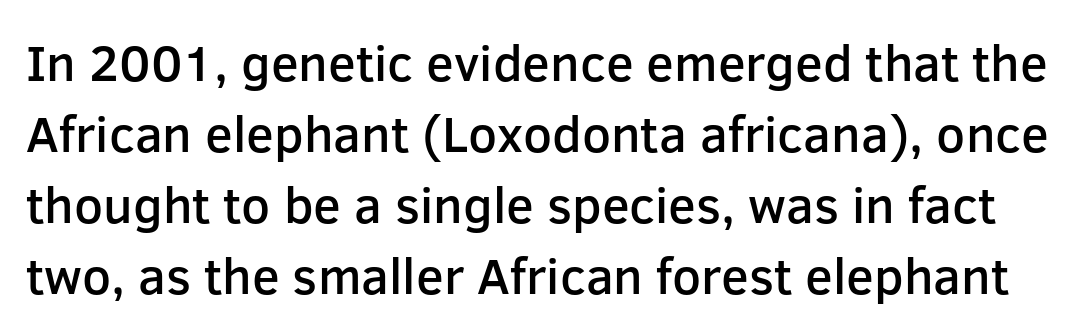
If you drew a line through each stem, it would be perfectly vertical. Quick note: interline space is typical. Is this a fixed-width face? No — the glyphs have proportional, varying widths. Characters follow at the spacing the type designer built in. Does the type have serifs? No, each stem ends abruptly.
